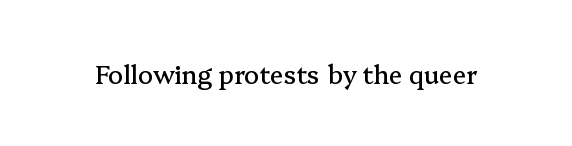
The image shows 25 px text type, upright; set normal letter spacing, not underlined.
